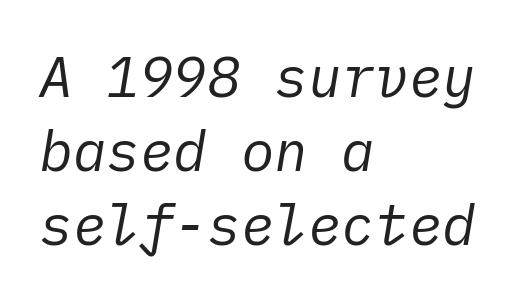
Slant detected: the letters are inclined. Vertical spacing — default. The font is comparable to plain body text, perhaps lighter. Lines of text with bare space underneath.
